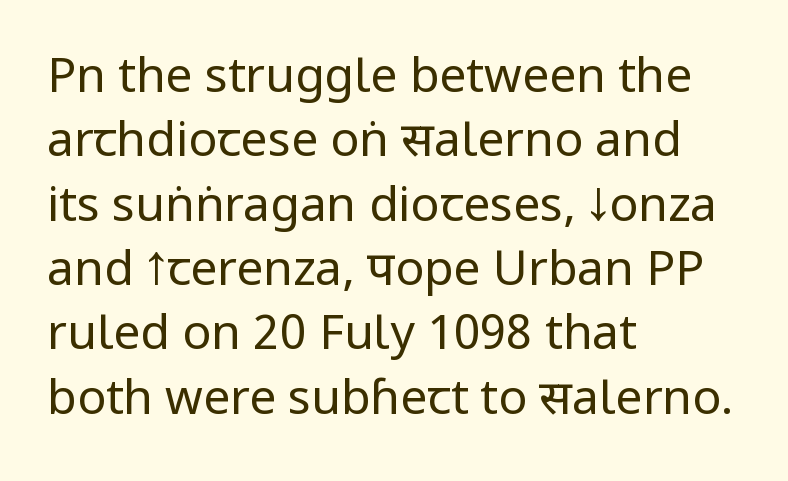
Q: Is the text bold? A: No.
Q: Is the text italic (slanted)? A: No, it is upright.
Q: Is the typeface a serif or a sans-serif typeface? A: Sans-serif.
Q: Is the text underlined? A: No.
Q: How is the paragraph aligned? A: Left-aligned.
Q: Is the spacing between letters normal or unusually wide? A: Normal.
Q: Is the spacing between lines tight, normal or loose? A: Normal.
Q: Width (condensed, normal, or wide)? A: Condensed.
Q: Stroke contrast? A: Low.
Q: x-height? A: Large.
Q: Monospaced? A: No.
